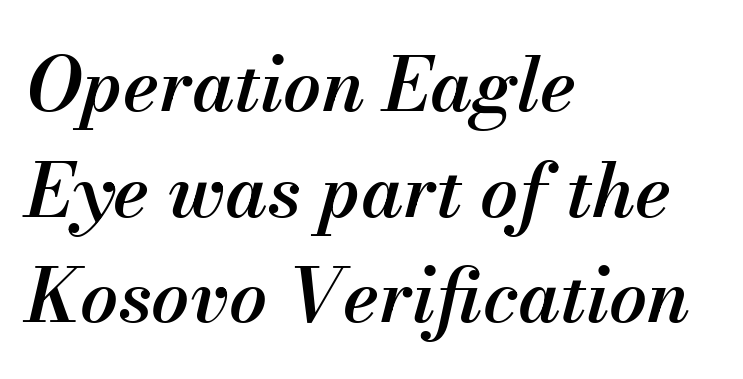
Q: Is the text bold? A: Semi-bold.
Q: Is the text italic (slanted)? A: Yes, it leans right by about 13 degrees.
Q: Is the text underlined? A: No.
Q: How is the paragraph aligned? A: Left-aligned.
Q: Is the spacing between letters normal or unusually wide? A: Normal.
Q: Is the spacing between lines tight, normal or loose? A: Normal.
Q: Width (condensed, normal, or wide)? A: Normal.
Q: Stroke contrast? A: Medium.
Q: x-height? A: Small.
Q: Monospaced? A: No.
